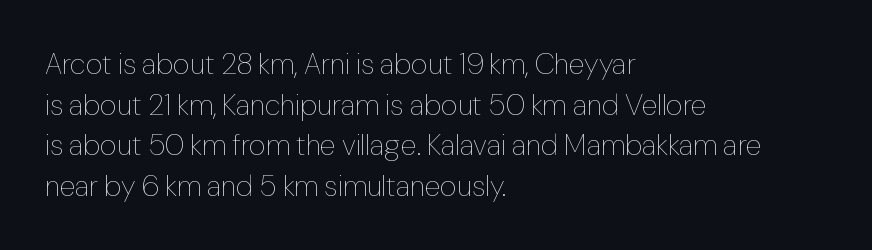
Q: Is the text bold? A: No.
Q: Is the text italic (slanted)? A: No, it is upright.
Q: Is the text underlined? A: No.
Q: How is the paragraph aligned? A: Left-aligned.
Q: Is the spacing between letters normal or unusually wide? A: Normal.
Q: Is the spacing between lines tight, normal or loose? A: Normal.
Q: Width (condensed, normal, or wide)? A: Normal.
Q: Stroke contrast? A: Low.
Q: x-height? A: Medium.
Q: Monospaced? A: No.
